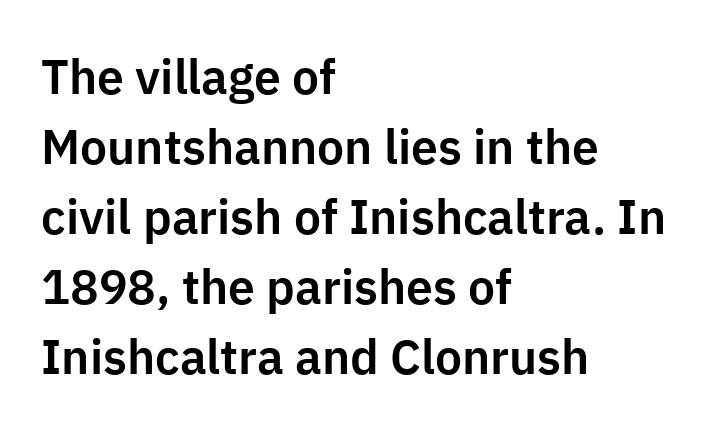
Q: Is the text italic (slanted)? A: No, it is upright.
Q: Is the typeface a serif or a sans-serif typeface? A: Sans-serif.
Q: Is the text underlined? A: No.
Q: How is the paragraph aligned? A: Left-aligned.
Q: Is the spacing between letters normal or unusually wide? A: Normal.
Q: Is the spacing between lines tight, normal or loose? A: Normal.
Q: Width (condensed, normal, or wide)? A: Normal.
Q: Stroke contrast? A: Low.
Q: x-height? A: Medium.
Q: Monospaced? A: No.
